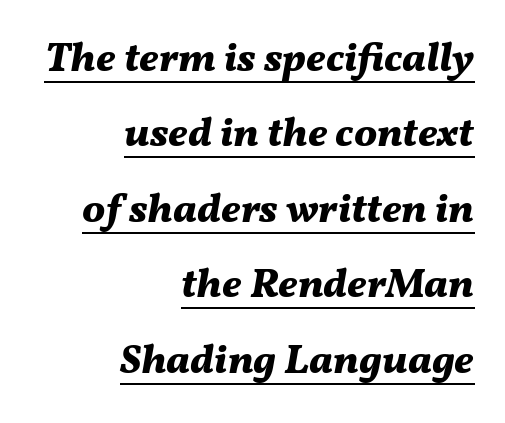
Q: Is the text bold? A: Yes.
Q: Is the text italic (slanted)? A: Yes, it leans right by about 11 degrees.
Q: Is the text underlined? A: Yes.
Q: How is the paragraph aligned? A: Right-aligned.
Q: Is the spacing between letters normal or unusually wide? A: Normal.
Q: Width (condensed, normal, or wide)? A: Normal.
Q: Stroke contrast? A: Medium.
Q: x-height? A: Medium.
Q: Monospaced? A: No.
